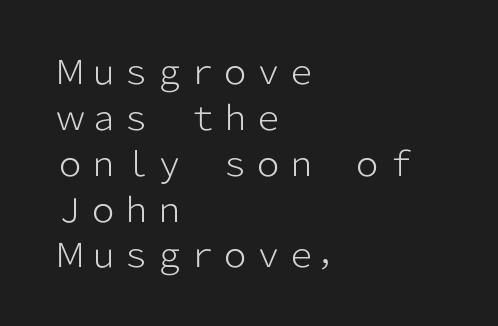
Here the glyphs are tracked normally, forming tight word shapes. The strip under each line holds only bare page. In terms of leading, this rendering sits right in the middle. Bold? No — there's no thickening of the strokes. Caption: multi-line text, flush left, ragged right. In terms of letterform style, serifs are entirely absent.
